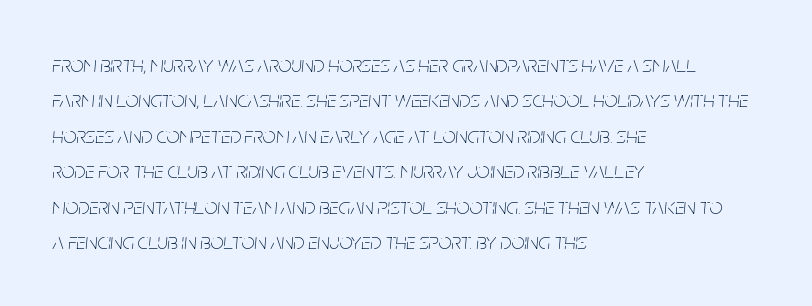
{"italic": "yes", "lean": "right", "slant_degrees": 5, "bold": "no", "underline": "no", "align": "left", "line_spacing": "normal", "line_spacing_ratio": 1.54, "letter_spacing": "normal", "letter_spacing_em": 0.0, "glyph_px": 23}
